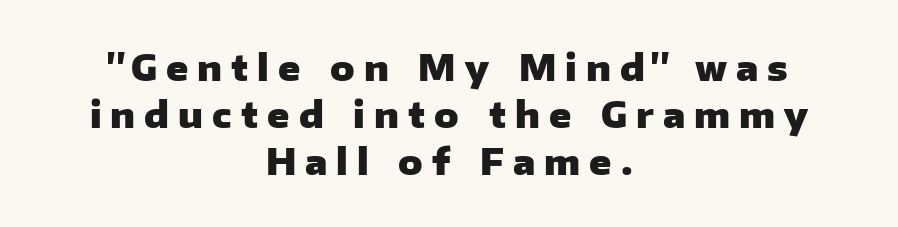
Typesetter's note: full bold, strokes at maximum text heaviness. The letters stand upright; this is a roman face. The passage is arranged like a title page — every line centered. The tracking reads as deliberately expanded to a designer's eye.
